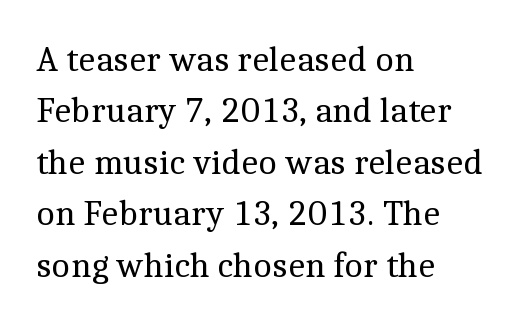
Line starts are locked; line ends wander. Does the leading feel generous? No, just average. To sum up the face: it has serifs. Underlining? Definitely not there.
